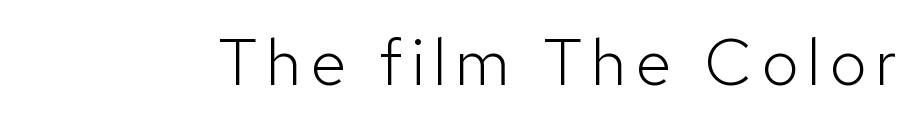
The image shows 66 px light sans-serif type, upright; set not underlined; low stroke contrast and a medium x-height.
